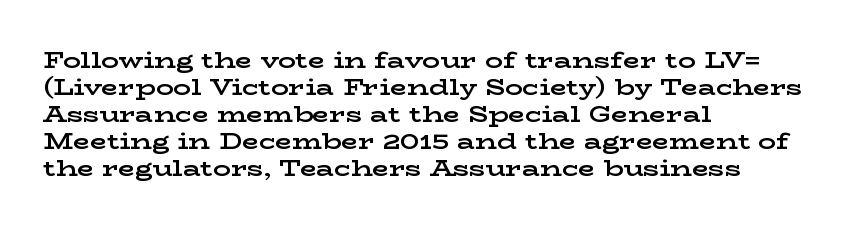
Q: Is the text bold? A: Yes.
Q: Is the text italic (slanted)? A: No, it is upright.
Q: Is the text underlined? A: No.
Q: How is the paragraph aligned? A: Left-aligned.
Q: Is the spacing between letters normal or unusually wide? A: Normal.
